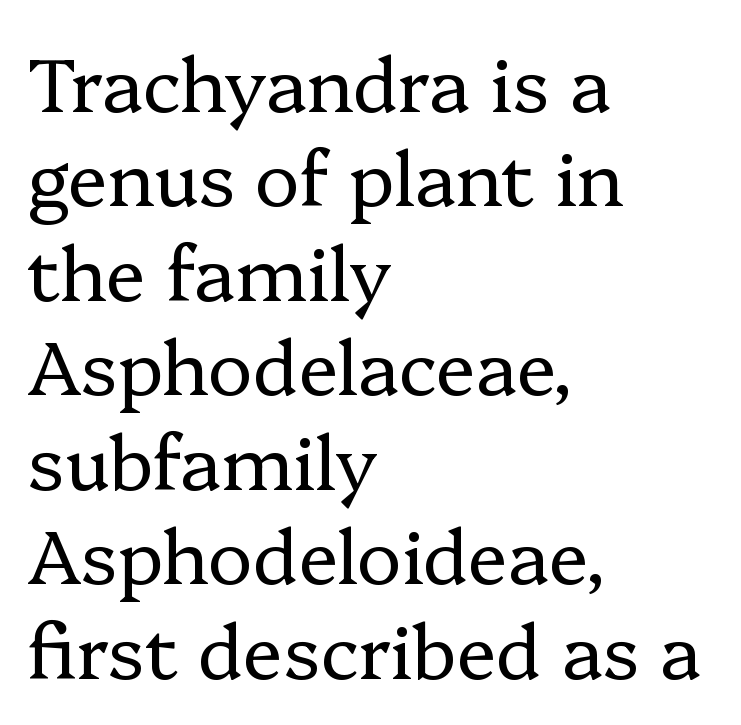
Horizontal alignment here is leftward, the default for most running prose. The leading is moderate, giving the passage an even texture. Tracking here is standard; glyphs follow each other at the usual distance. These lines are rendered in a variable-pitch font.
